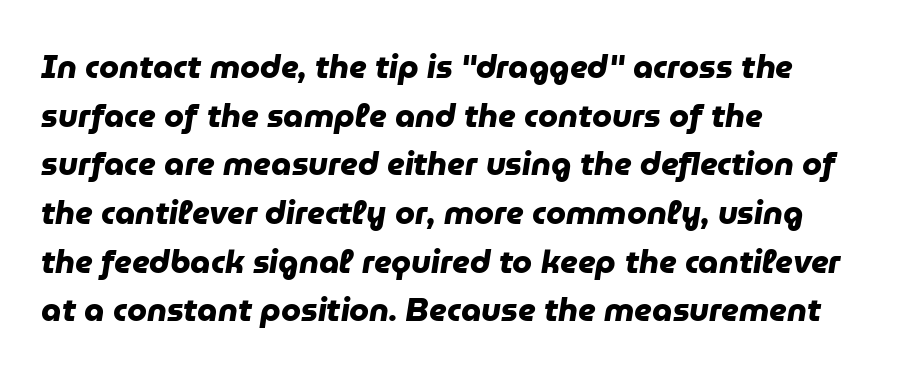
Q: Is the text bold? A: Yes.
Q: Is the typeface a serif or a sans-serif typeface? A: Sans-serif.
Q: Is the text underlined? A: No.
Q: How is the paragraph aligned? A: Left-aligned.
Q: Is the spacing between letters normal or unusually wide? A: Normal.
Q: Is the spacing between lines tight, normal or loose? A: Normal.
Q: Width (condensed, normal, or wide)? A: Normal.
Q: Stroke contrast? A: Low.
Q: x-height? A: Medium.
Q: Monospaced? A: No.
